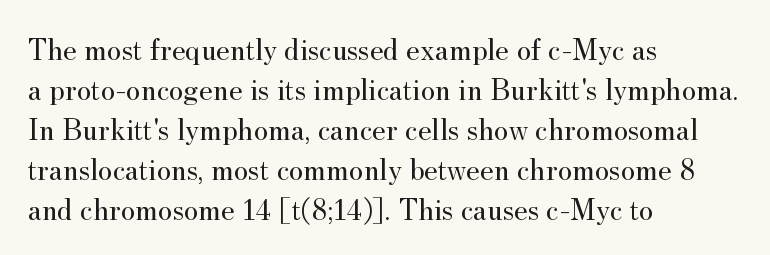
Q: Is the text bold? A: No.
Q: Is the text italic (slanted)? A: No, it is upright.
Q: Is the typeface a serif or a sans-serif typeface? A: Serif.
Q: Is the text underlined? A: No.
Q: How is the paragraph aligned? A: Left-aligned.
Q: Is the spacing between letters normal or unusually wide? A: Normal.
Q: Is the spacing between lines tight, normal or loose? A: Normal.
Q: Width (condensed, normal, or wide)? A: Normal.
Q: Stroke contrast? A: Medium.
Q: x-height? A: Small.
Q: Monospaced? A: No.
